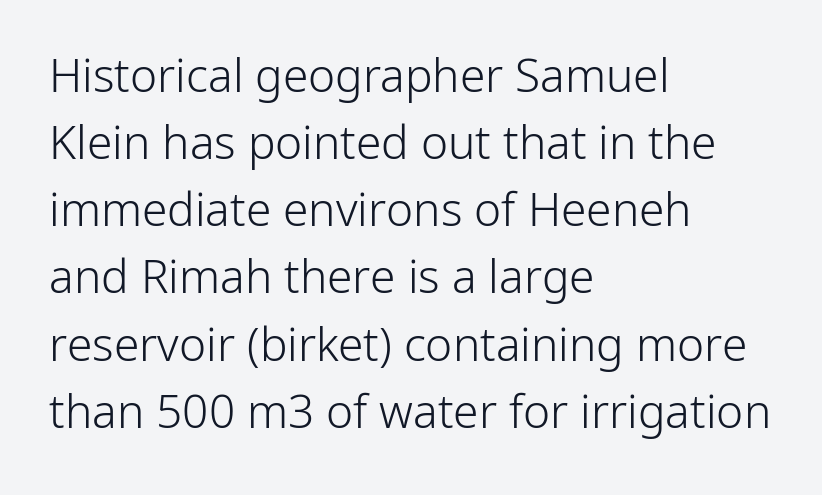
Q: Is the text bold? A: No.
Q: Is the text italic (slanted)? A: No, it is upright.
Q: Is the typeface a serif or a sans-serif typeface? A: Sans-serif.
Q: Is the text underlined? A: No.
Q: How is the paragraph aligned? A: Left-aligned.
Q: Is the spacing between letters normal or unusually wide? A: Normal.
Q: Is the spacing between lines tight, normal or loose? A: Normal.
Q: Width (condensed, normal, or wide)? A: Normal.
Q: Stroke contrast? A: Low.
Q: x-height? A: Medium.
Q: Monospaced? A: No.
